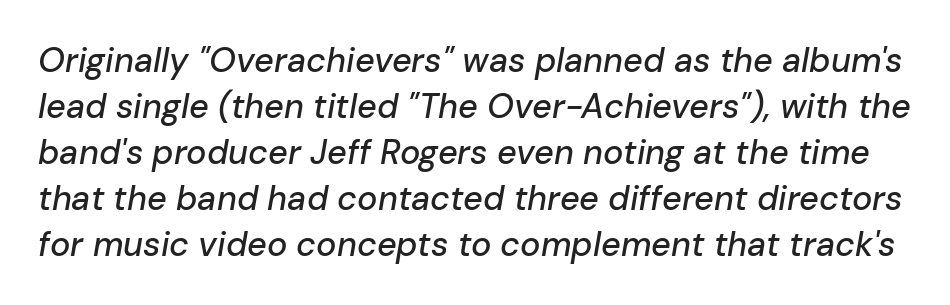
Q: Is the text italic (slanted)? A: Yes, it leans right by about 10 degrees.
Q: Is the text underlined? A: No.
Q: Is the spacing between letters normal or unusually wide? A: Normal.
Q: Is the spacing between lines tight, normal or loose? A: Normal.
Q: Width (condensed, normal, or wide)? A: Normal.
Q: Stroke contrast? A: Low.
Q: x-height? A: Medium.
Q: Monospaced? A: No.
